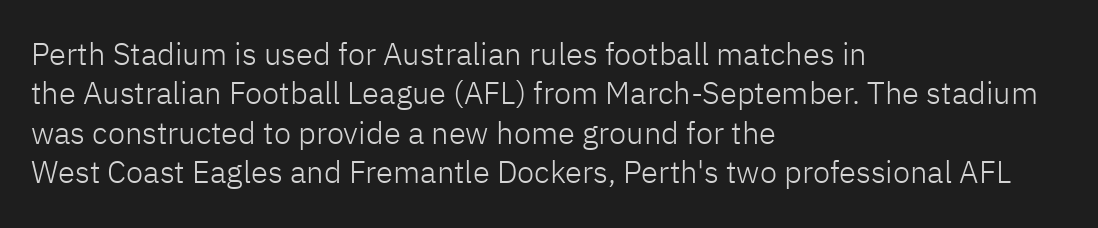
The image shows 31 px light sans-serif type, upright; set left-aligned, normal line spacing (1.27x), normal letter spacing, not underlined; low stroke contrast and a medium x-height.
